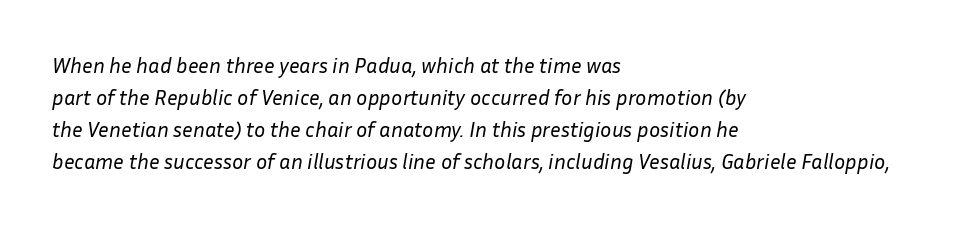
Honestly, the row spacing looks completely unremarkable. Only glyphs here, with clear space below each row. Glyph-to-glyph distance matches everyday printed text. The typography opts for an oblique posture over an upright one.
